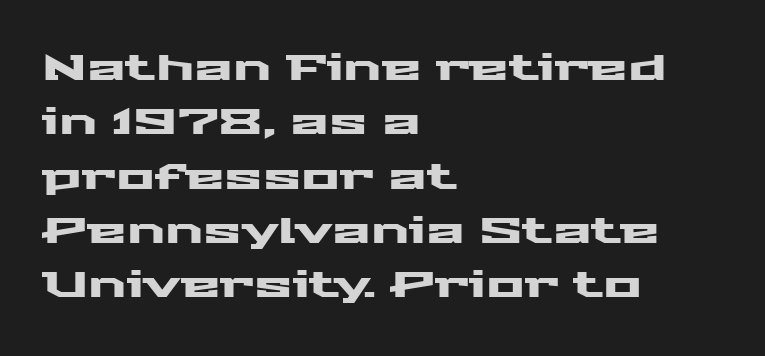
The typography opts for an upright posture over an oblique one. Look at the bottom of the vertical strokes: they stop flat, with no serifs. Character widths vary here, with narrow letters taking less room than wide ones. Rule under the text: the space is simply empty.
